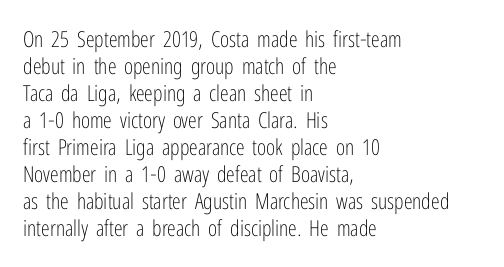
{"italic": "no", "bold": "no", "underline": "no", "align": "left", "line_spacing_ratio": 1.23, "letter_spacing": "normal", "letter_spacing_em": 0.0, "glyph_px": 22}
